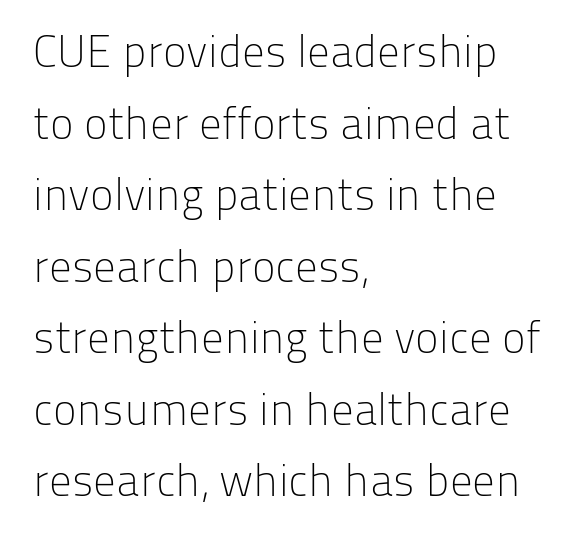
The image shows 45 px light sans-serif type, upright; set left-aligned, normal line spacing (1.59x), normal letter spacing, not underlined; low stroke contrast and a medium x-height.
